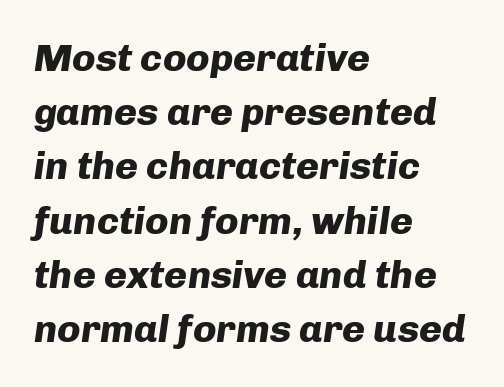
The font's italic variant was chosen for this text. A typesetter would call this proportional, since set widths differ per character. Is the letter spacing exaggerated? No — it looks like the ordinary default. Descenders are the only things crossing below the line. One-word summary of the alignment: left.
